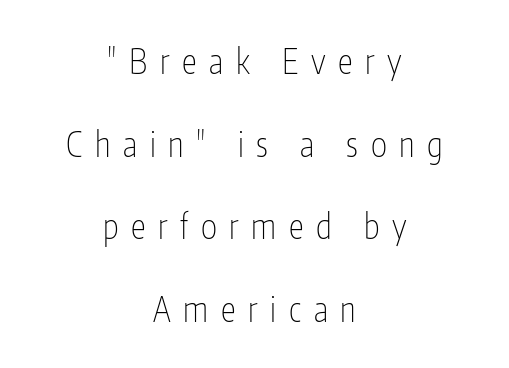
Q: Is the text bold? A: No.
Q: Is the text italic (slanted)? A: No, it is upright.
Q: Is the typeface a serif or a sans-serif typeface? A: Sans-serif.
Q: Is the text underlined? A: No.
Q: How is the paragraph aligned? A: Centered.
Q: Is the spacing between letters normal or unusually wide? A: Unusually wide.
Q: Is the spacing between lines tight, normal or loose? A: Loose.
Q: Width (condensed, normal, or wide)? A: Condensed.
Q: Stroke contrast? A: Low.
Q: x-height? A: Medium.
Q: Monospaced? A: No.
